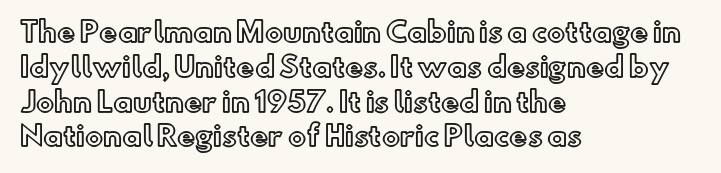
The image shows 27 px text type, upright; set left-aligned, normal line spacing (1.29x), normal letter spacing, not underlined.
